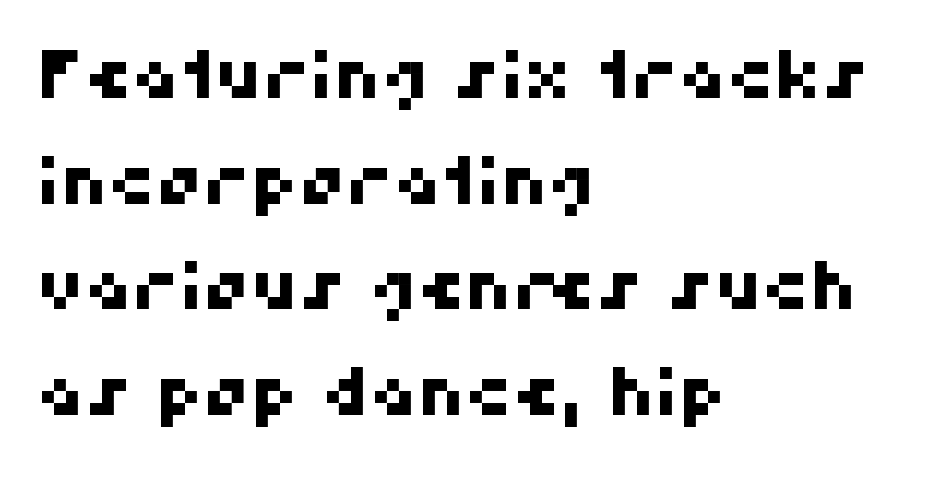
{"serif": "no", "width": "normal", "stroke_contrast": "high", "x_height": "medium", "monospaced": "no", "underline": "no", "align": "left", "line_spacing": "normal", "line_spacing_ratio": 1.6, "letter_spacing": "normal", "letter_spacing_em": 0.0, "glyph_px": 66}
